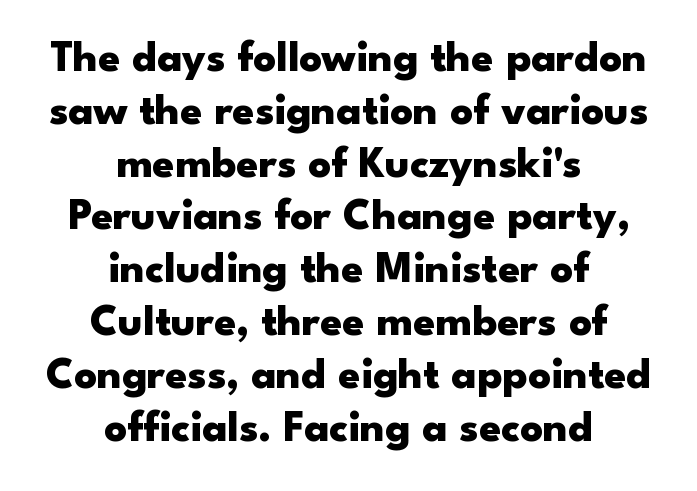
Check the space under the baseline: it is left empty. Is the letter spacing exaggerated? No — it looks like the ordinary default. Strong, thick strokes mark this as bold type. Designer's note — italics off, roman on. I'd call this a sans setting — the letters go barefoot. Centered paragraph, ragged on both sides.
